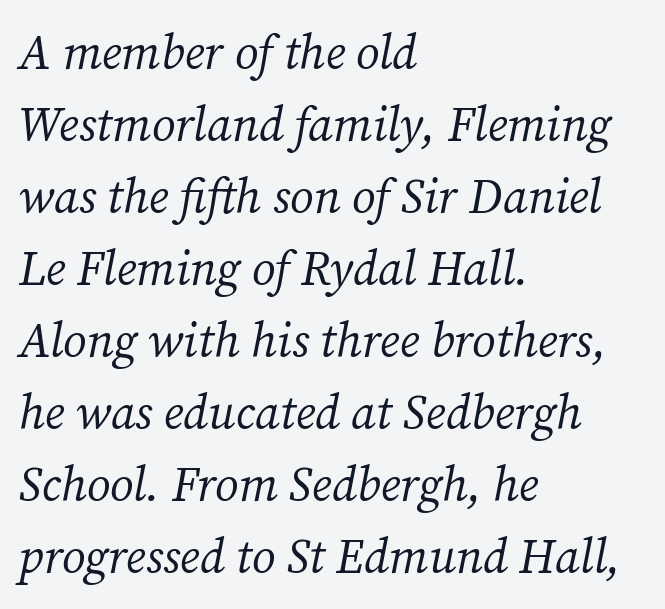
The image shows 48 px regular-weight serif type, italic (leaning right); set left-aligned, normal line spacing (1.5x), normal letter spacing, not underlined; medium stroke contrast and a medium x-height.
